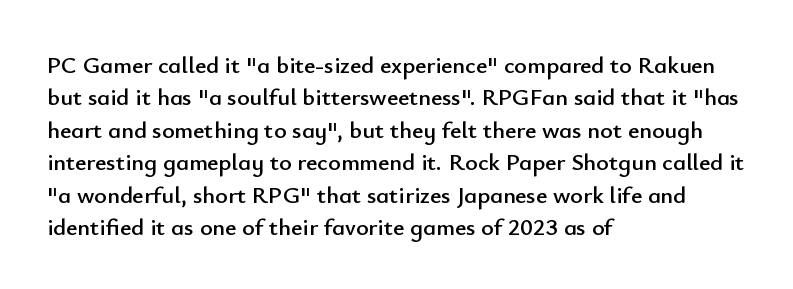
Glyph-to-glyph distance matches everyday printed text. Teacher's note: observe the even left margin — that is flush-left alignment. Type without underlining. This sample keeps an unexceptional amount of space between lines. This is roman type, the default non-slanted kind.
